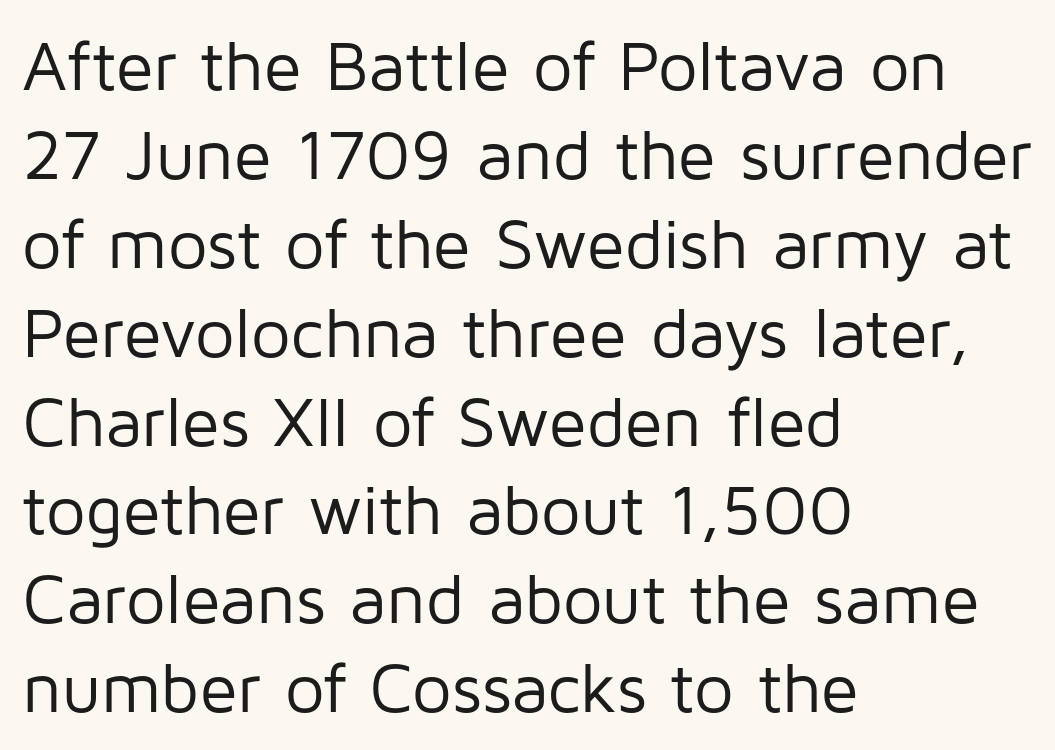
{"serif": "no", "italic": "no", "bold": "no", "weight": "regular", "width": "normal", "stroke_contrast": "low", "x_height": "medium", "monospaced": "no", "underline": "no", "align": "left", "line_spacing": "normal", "line_spacing_ratio": 1.27, "letter_spacing": "normal", "letter_spacing_em": 0.0, "glyph_px": 70}
